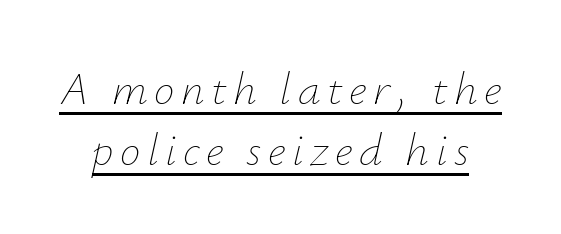
The image shows 46 px thin type, italic (leaning right); set normal line spacing (1.32x), underlined; low stroke contrast and a small x-height.
